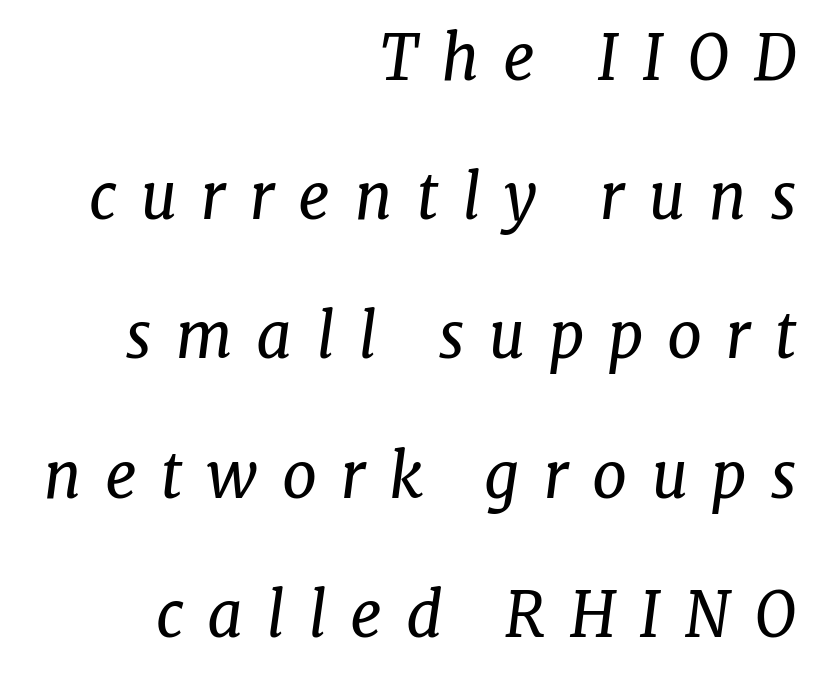
The image shows 63 px regular-weight serif type, italic (leaning right); set right-aligned, loose line spacing (2.21x), unusually wide letter spacing (+0.37 em), not underlined; low stroke contrast and a medium x-height.
